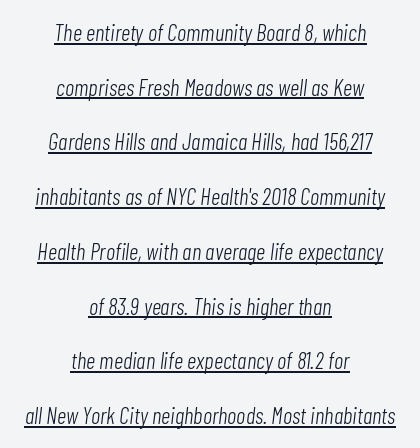
The image shows 23 px text type, italic (leaning right); set centered, loose line spacing (2.38x), normal letter spacing, underlined.
